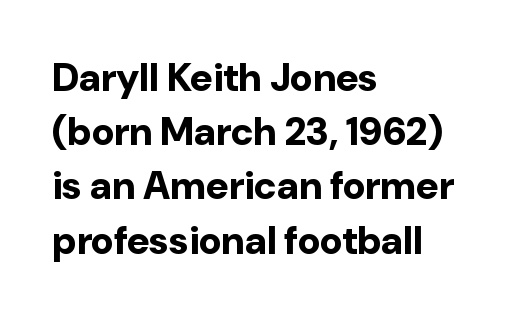
Q: Is the text bold? A: Yes.
Q: Is the text italic (slanted)? A: No, it is upright.
Q: Is the typeface a serif or a sans-serif typeface? A: Sans-serif.
Q: Is the text underlined? A: No.
Q: How is the paragraph aligned? A: Left-aligned.
Q: Is the spacing between letters normal or unusually wide? A: Normal.
Q: Is the spacing between lines tight, normal or loose? A: Normal.
Q: Width (condensed, normal, or wide)? A: Normal.
Q: Stroke contrast? A: Low.
Q: x-height? A: Medium.
Q: Monospaced? A: No.
